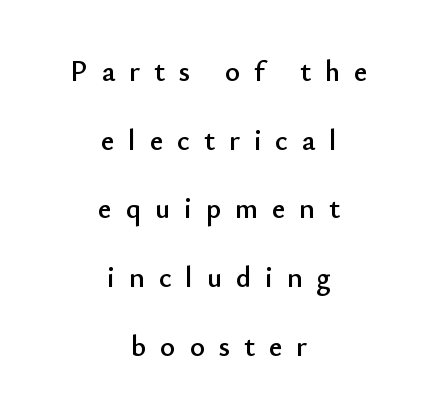
The rendering positions every line midway between the sides. Grotesque or geometric, the face here clearly has no serifs. Quick note: not italic, upright. This sample has the flowing, uneven cadence of proportional lettering. The area under the type is left untouched.
